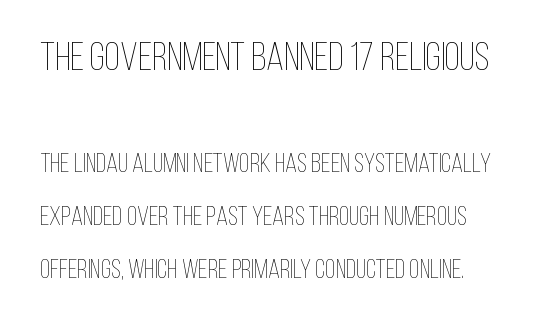
The image shows 40 px thin, condensed type, upright; set loose line spacing (1.97x), normal letter spacing, not underlined; the first (top) block is 1.48x larger; low stroke contrast and a large x-height.
